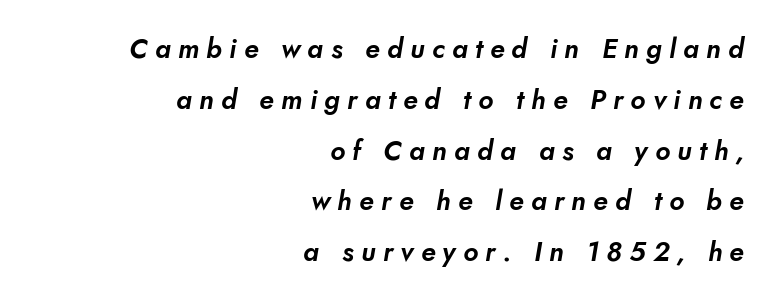
Q: Is the text underlined? A: No.
Q: How is the paragraph aligned? A: Right-aligned.
Q: Is the spacing between letters normal or unusually wide? A: Unusually wide.
